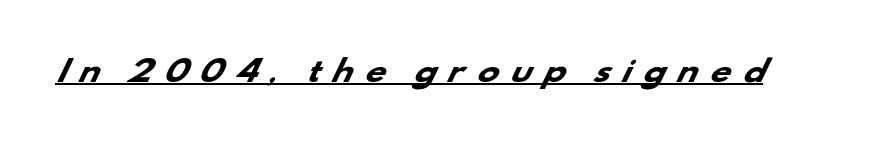
{"serif": "no", "bold": "yes", "weight": "heavy", "width": "wide", "stroke_contrast": "low", "x_height": "small", "monospaced": "no", "underline": "yes", "letter_spacing": "wide", "letter_spacing_em": 0.38, "glyph_px": 29}
